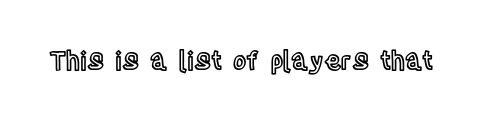
If you drew a line through each stem, it would be perfectly vertical. Characters follow at the spacing the type designer built in. The words here are not underlined.
